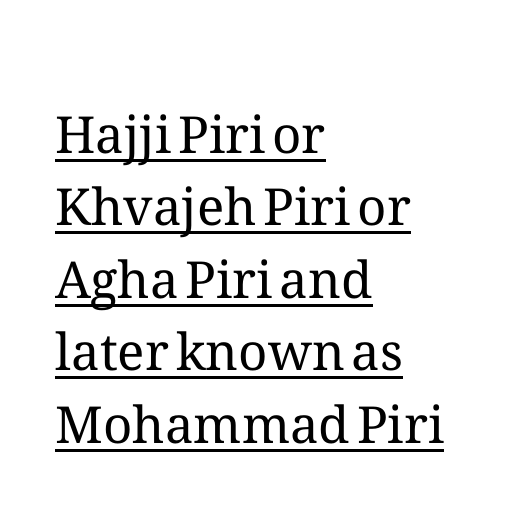
The image shows 51 px regular-weight type, upright; set left-aligned, normal line spacing (1.42x), normal letter spacing, underlined; medium stroke contrast and a medium x-height.
